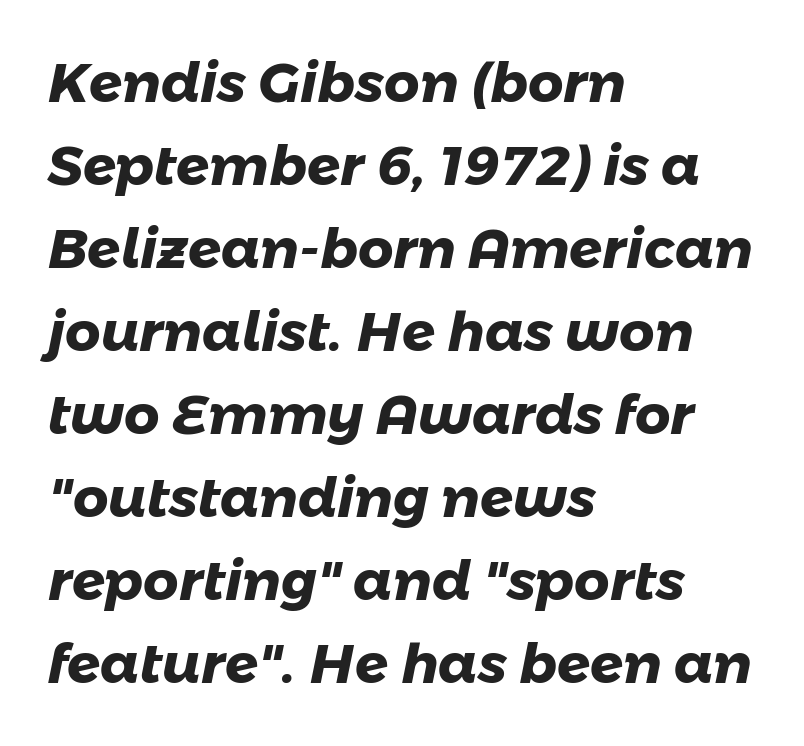
Q: Is the text bold? A: Yes.
Q: Is the typeface a serif or a sans-serif typeface? A: Sans-serif.
Q: Is the text underlined? A: No.
Q: How is the paragraph aligned? A: Left-aligned.
Q: Is the spacing between letters normal or unusually wide? A: Normal.
Q: Is the spacing between lines tight, normal or loose? A: Normal.
Q: Width (condensed, normal, or wide)? A: Normal.
Q: Stroke contrast? A: Low.
Q: x-height? A: Medium.
Q: Monospaced? A: No.
